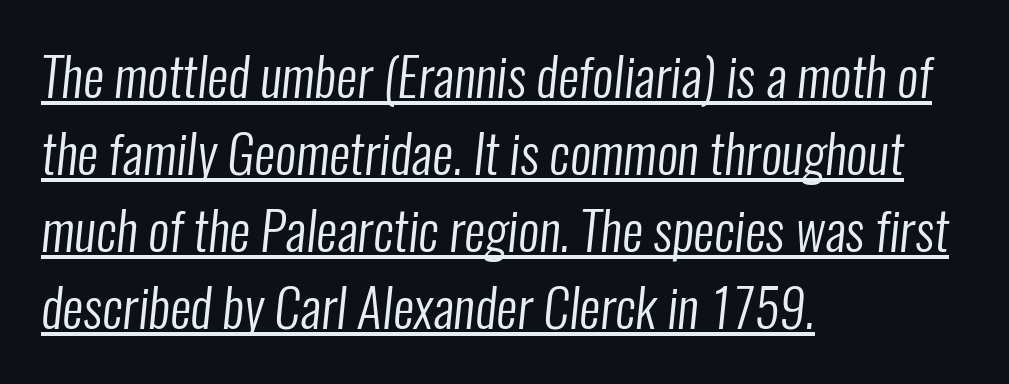
{"serif": "no", "bold": "no", "weight": "regular", "width": "condensed", "stroke_contrast": "low", "x_height": "medium", "monospaced": "no", "underline": "yes", "align": "left", "line_spacing": "normal", "line_spacing_ratio": 1.48, "letter_spacing": "normal", "letter_spacing_em": 0.0, "glyph_px": 52}
